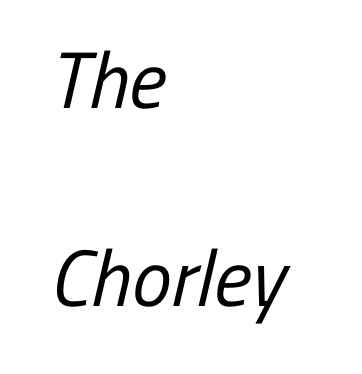
Q: Is the text bold? A: No.
Q: Is the typeface a serif or a sans-serif typeface? A: Sans-serif.
Q: Is the text underlined? A: No.
Q: How is the paragraph aligned? A: Left-aligned.
Q: Is the spacing between letters normal or unusually wide? A: Normal.
Q: Is the spacing between lines tight, normal or loose? A: Loose.
Q: Width (condensed, normal, or wide)? A: Condensed.
Q: Stroke contrast? A: Low.
Q: x-height? A: Medium.
Q: Monospaced? A: No.
